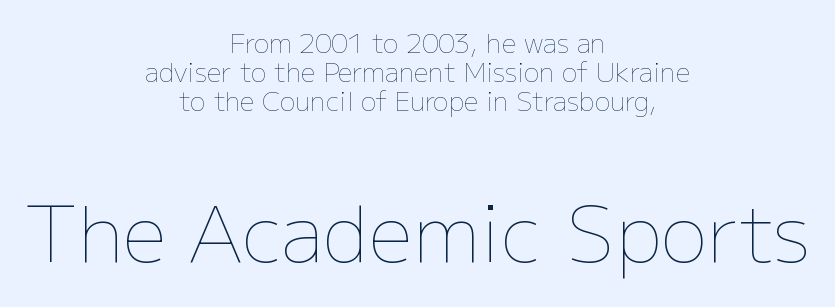
Each line is balanced around a shared central axis. Leading: reduced. Think of a printed novel: that variable character pitch is what you see here. The letters look calm and open, with moderate or lighter stems. The letters sit at their default tracking, neither squeezed nor spread.
